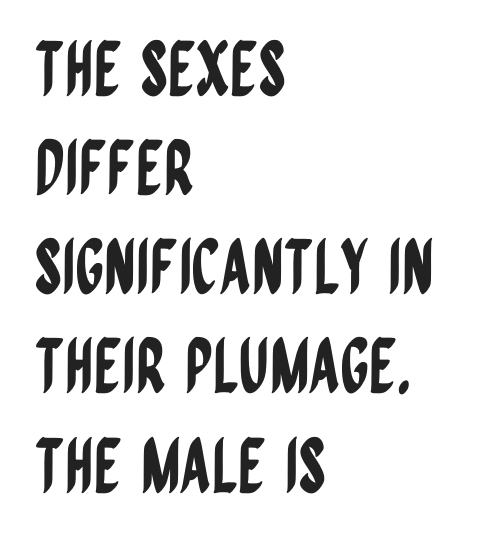
This rendering employs a face without finishing strokes, i.e., a sans-serif. Is this a fixed-width face? No — the glyphs have proportional, varying widths. No word sits above an underline. It's the straight-up-and-down kind of type.
